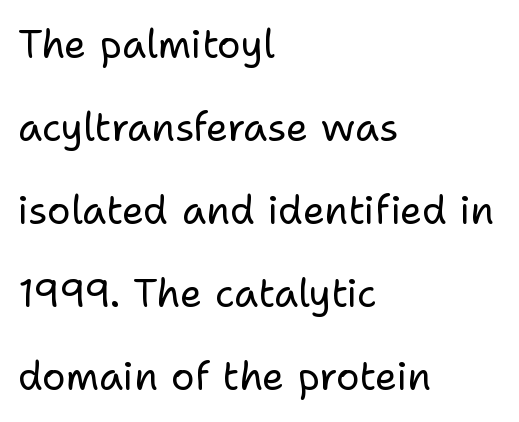
{"serif": "no", "italic": "no", "bold": "no", "weight": "regular", "width": "normal", "stroke_contrast": "low", "x_height": "medium", "monospaced": "no", "underline": "no", "align": "left", "line_spacing": "loose", "line_spacing_ratio": 2.13, "letter_spacing": "normal", "letter_spacing_em": 0.0, "glyph_px": 39}
